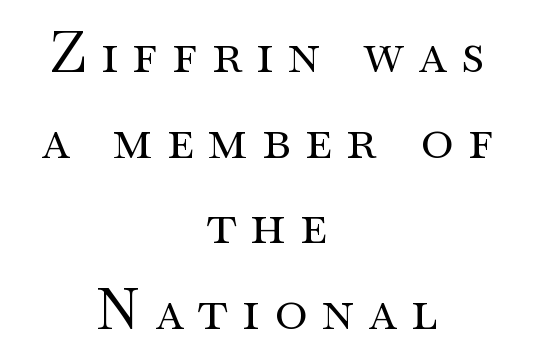
{"serif": "yes", "italic": "no", "bold": "no", "weight": "regular", "width": "wide", "stroke_contrast": "medium", "x_height": "small", "monospaced": "no", "underline": "no", "align": "center", "line_spacing": "normal", "line_spacing_ratio": 1.53, "letter_spacing": "wide", "letter_spacing_em": 0.26, "glyph_px": 56}
